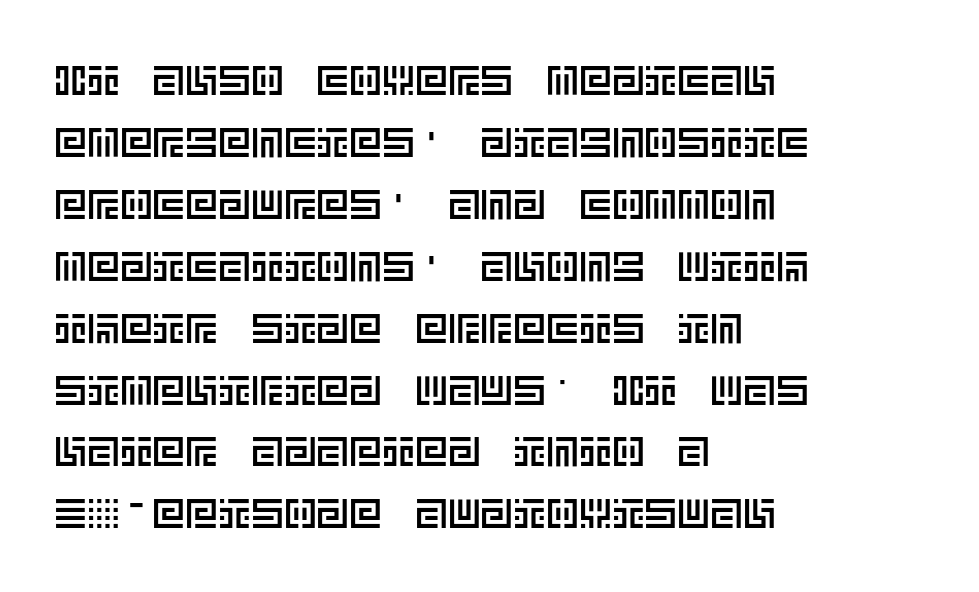
{"italic": "no", "width": "normal", "x_height": "large", "underline": "no", "align": "left", "line_spacing": "normal", "line_spacing_ratio": 1.51, "letter_spacing": "normal", "letter_spacing_em": 0.0, "glyph_px": 41}
